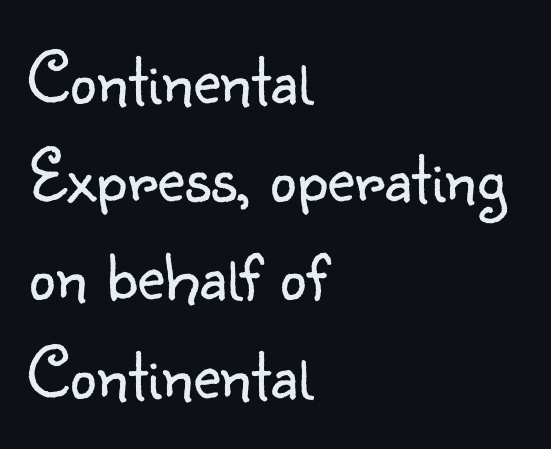
The letters carry no serifs — their stems end cleanly without finishing strokes. Each stroke keeps to a modest, everyday thickness or less. The text block is weighted toward the left margin, trailing off unevenly rightward. The space beneath each line is pristine and unruled. Varying glyph widths throughout — classic text-font behaviour.
